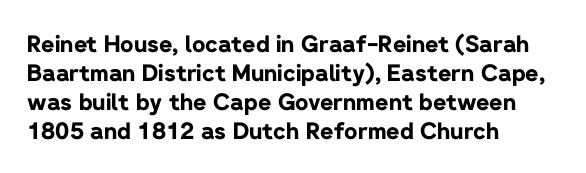
{"italic": "no", "bold": "yes", "underline": "no", "align": "left", "line_spacing": "normal", "line_spacing_ratio": 1.26, "letter_spacing": "normal", "letter_spacing_em": 0.0, "glyph_px": 23}
